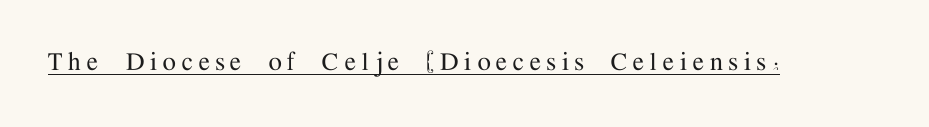
{"serif": "yes", "italic": "no", "width": "normal", "stroke_contrast": "medium", "x_height": "medium", "monospaced": "no", "underline": "yes", "letter_spacing": "wide", "letter_spacing_em": 0.21, "glyph_px": 30}
